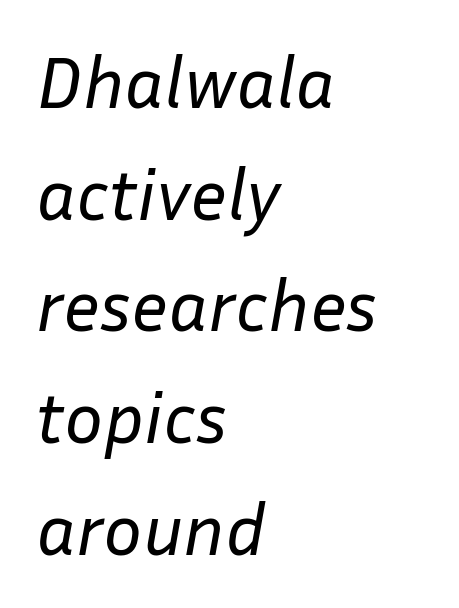
The image shows 73 px regular-weight type, italic (leaning right); set left-aligned, normal line spacing (1.53x), normal letter spacing, not underlined; low stroke contrast and a medium x-height.
